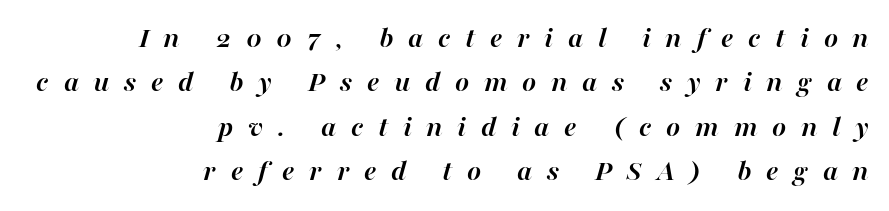
Q: Is the text bold? A: Yes.
Q: Is the text italic (slanted)? A: Yes, it leans right by about 16 degrees.
Q: Is the text underlined? A: No.
Q: How is the paragraph aligned? A: Right-aligned.
Q: Is the spacing between letters normal or unusually wide? A: Unusually wide.
Q: Is the spacing between lines tight, normal or loose? A: Normal.
Q: Width (condensed, normal, or wide)? A: Normal.
Q: Stroke contrast? A: High.
Q: x-height? A: Medium.
Q: Monospaced? A: No.
